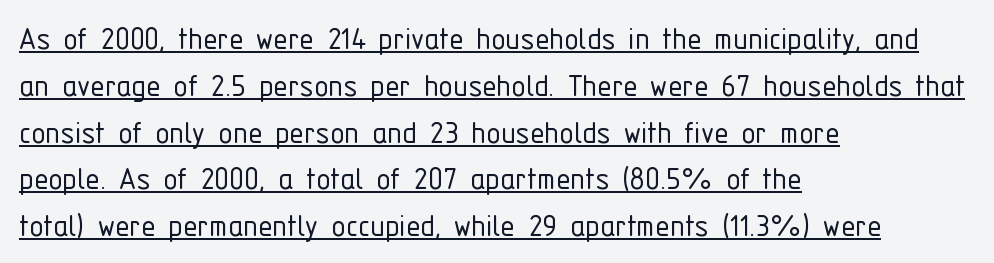
Q: Is the text bold? A: No.
Q: Is the text italic (slanted)? A: No, it is upright.
Q: Is the typeface a serif or a sans-serif typeface? A: Sans-serif.
Q: Is the text underlined? A: Yes.
Q: How is the paragraph aligned? A: Left-aligned.
Q: Is the spacing between letters normal or unusually wide? A: Normal.
Q: Is the spacing between lines tight, normal or loose? A: Normal.
Q: Width (condensed, normal, or wide)? A: Condensed.
Q: Stroke contrast? A: Low.
Q: x-height? A: Medium.
Q: Monospaced? A: No.
